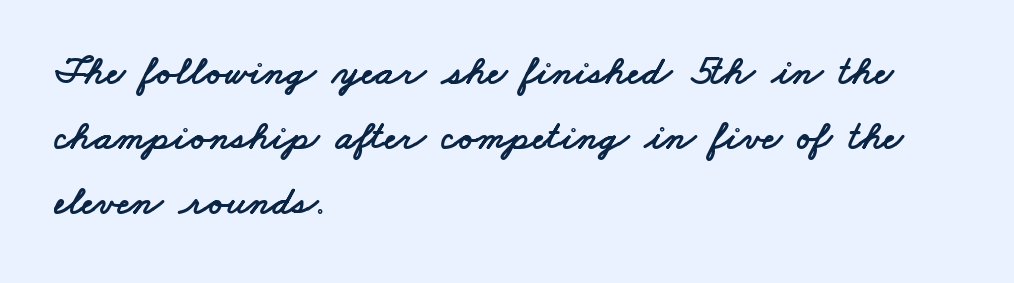
Whoever set this chose a conventional vertical rhythm. You could not count columns in this text — the font is proportionally spaced. Any mark beneath the type? The region is blank. Letterform terminals end flat and unadorned throughout the passage. Tracking here is standard; glyphs follow each other at the usual distance.
